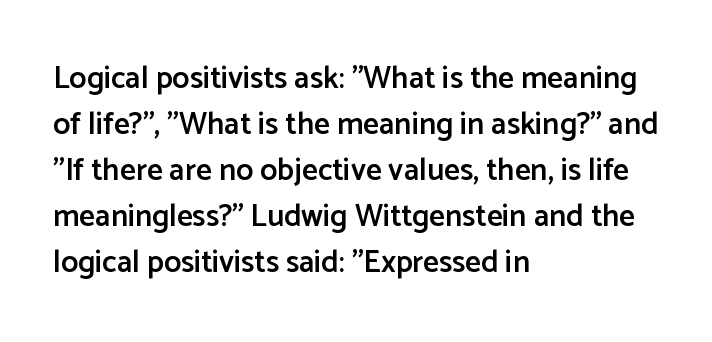
Varying glyph widths throughout — classic text-font behaviour. Rule under the text: the space is simply empty. The rows are spaced the way most documents space them. It's the straight-up-and-down kind of type. Slightly chunky letters — semibold, I'd say, not full bold.
